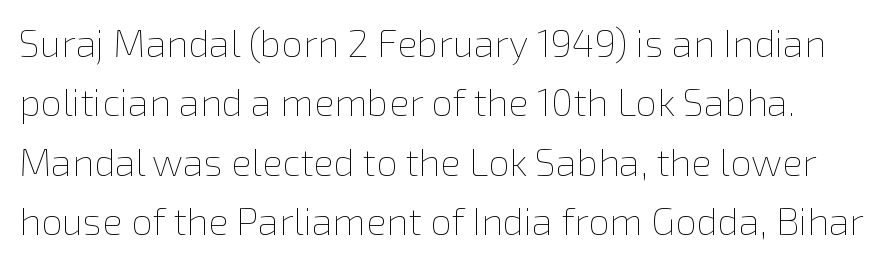
The area under the type is left untouched. Compared with a typical body face, this is equally light or lighter still. Every stem runs plumb, perpendicular to the baseline. Is this a fixed-width face? No — the glyphs have proportional, varying widths. Letter spacing: default.
